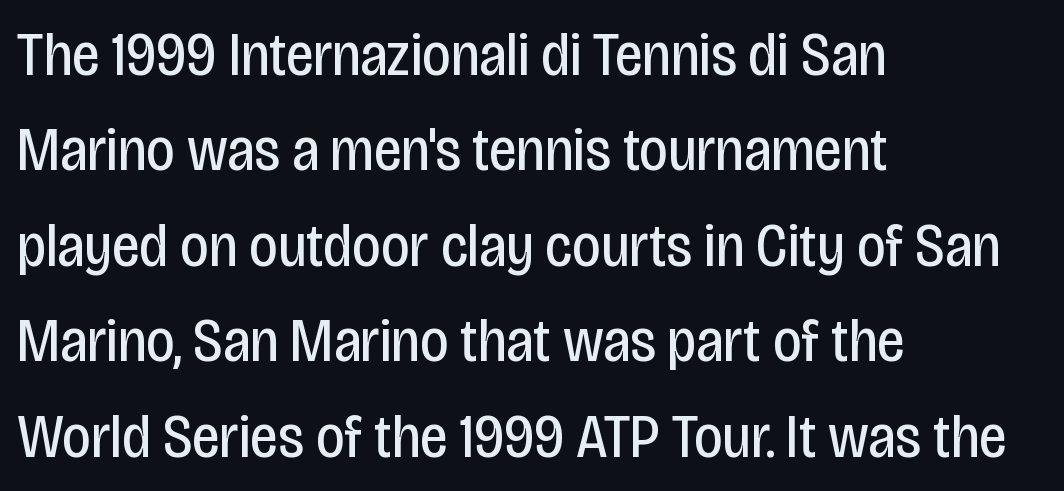
The image shows 62 px regular-weight, condensed sans-serif type, upright; set left-aligned, normal line spacing (1.54x), normal letter spacing, not underlined; low stroke contrast and a large x-height.
